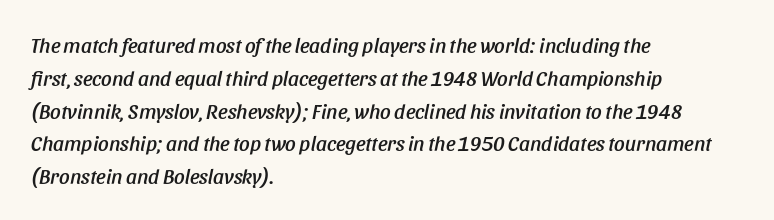
These lines keep a tight, regular rhythm from letter to letter. Vertically, the passage feels balanced, rows spaced as you'd expect. One-word summary of the alignment: left. Slant detected: the letters are inclined. Lines of text with bare space underneath.
